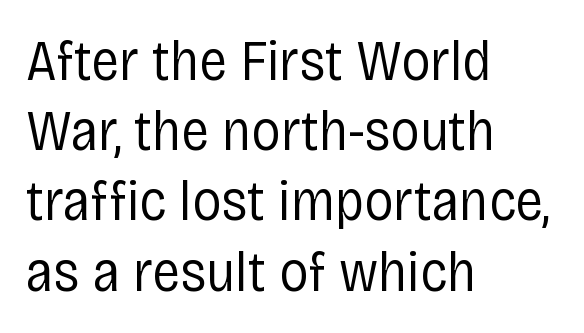
Q: Is the text bold? A: No.
Q: Is the text italic (slanted)? A: No, it is upright.
Q: Is the typeface a serif or a sans-serif typeface? A: Sans-serif.
Q: Is the text underlined? A: No.
Q: How is the paragraph aligned? A: Left-aligned.
Q: Is the spacing between letters normal or unusually wide? A: Normal.
Q: Width (condensed, normal, or wide)? A: Condensed.
Q: Stroke contrast? A: Low.
Q: x-height? A: Large.
Q: Monospaced? A: No.
